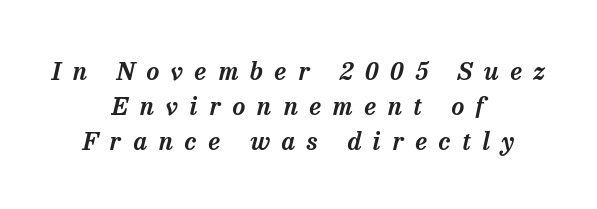
Q: Is the text italic (slanted)? A: Yes, it leans right by about 13 degrees.
Q: Is the text underlined? A: No.
Q: How is the paragraph aligned? A: Centered.
Q: Is the spacing between letters normal or unusually wide? A: Unusually wide.
Q: Is the spacing between lines tight, normal or loose? A: Normal.
